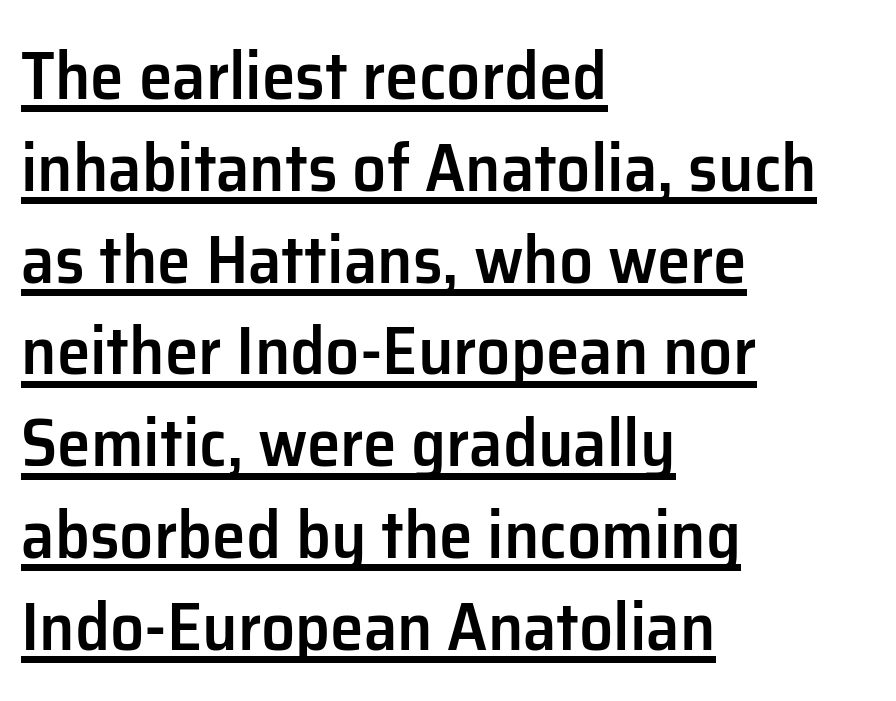
In terms of letterform style, serifs are entirely absent. The tracking reads as untouched default to a designer's eye. A typesetter would call this proportional, since set widths differ per character. The letters stand straight up with perfectly vertical stems. The words here are underlined.
